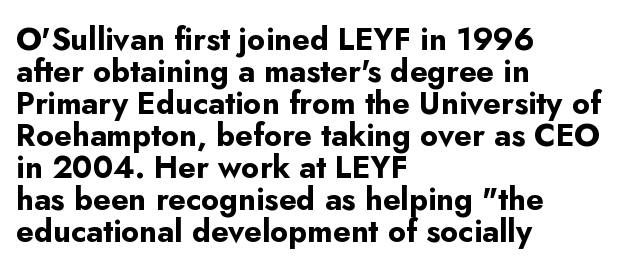
Are there feet on the stems? There aren't — it's a sans. The text block is weighted toward the left margin, trailing off unevenly rightward. The lettering stays uniformly vertical, giving the passage a roman look. The foot of each line stays bare and open. This sample has the flowing, uneven cadence of proportional lettering.
